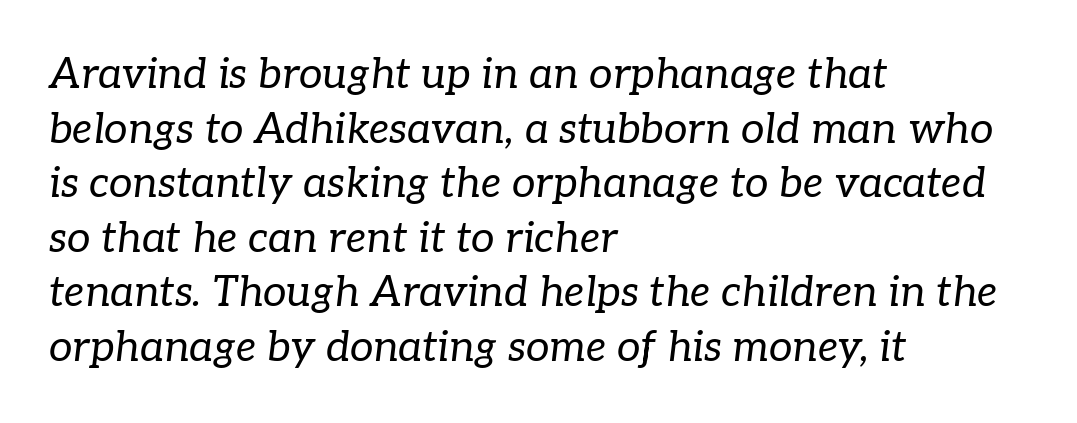
Q: Is the text bold? A: No.
Q: Is the text italic (slanted)? A: Yes, it leans right by about 7 degrees.
Q: Is the typeface a serif or a sans-serif typeface? A: Serif.
Q: Is the text underlined? A: No.
Q: How is the paragraph aligned? A: Left-aligned.
Q: Is the spacing between letters normal or unusually wide? A: Normal.
Q: Is the spacing between lines tight, normal or loose? A: Normal.
Q: Width (condensed, normal, or wide)? A: Normal.
Q: Stroke contrast? A: Low.
Q: x-height? A: Medium.
Q: Monospaced? A: No.
